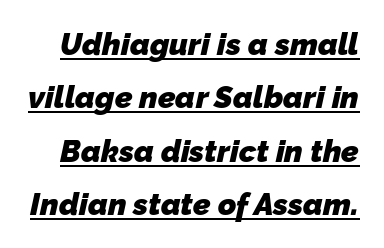
The image shows 31 px heavy sans-serif type; set line spacing 1.72x, normal letter spacing, underlined; low stroke contrast and a medium x-height.
